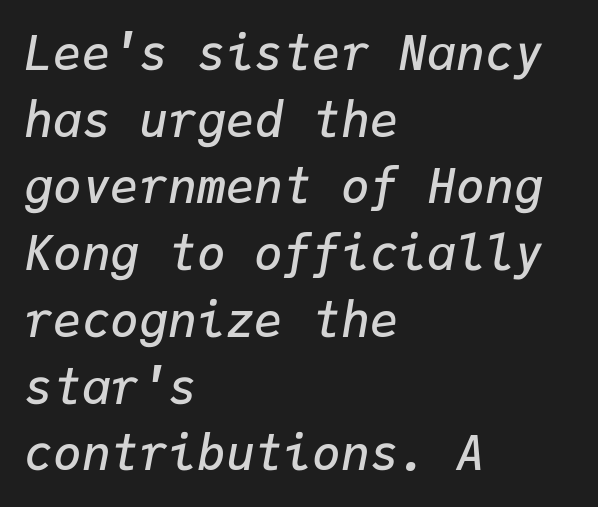
Q: Is the text bold? A: Semi-bold.
Q: Is the text italic (slanted)? A: Yes, it leans right by about 9 degrees.
Q: Is the text underlined? A: No.
Q: How is the paragraph aligned? A: Left-aligned.
Q: Is the spacing between letters normal or unusually wide? A: Normal.
Q: Is the spacing between lines tight, normal or loose? A: Normal.
Q: Width (condensed, normal, or wide)? A: Normal.
Q: Stroke contrast? A: Low.
Q: x-height? A: Medium.
Q: Monospaced? A: Yes.
